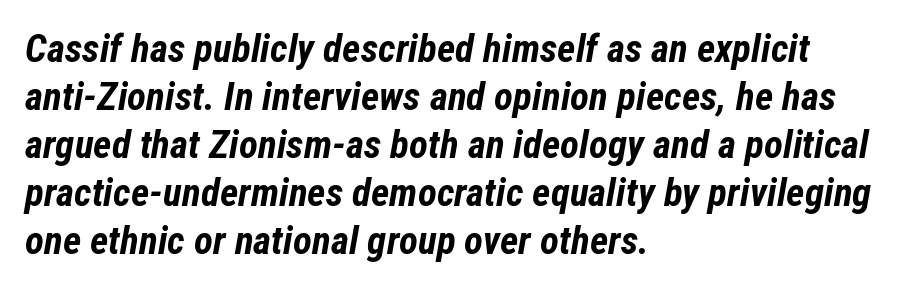
Q: Is the text bold? A: Yes.
Q: Is the text italic (slanted)? A: Yes, it leans right by about 12 degrees.
Q: Is the text underlined? A: No.
Q: How is the paragraph aligned? A: Left-aligned.
Q: Is the spacing between letters normal or unusually wide? A: Normal.
Q: Width (condensed, normal, or wide)? A: Condensed.
Q: Stroke contrast? A: Low.
Q: x-height? A: Medium.
Q: Monospaced? A: No.
